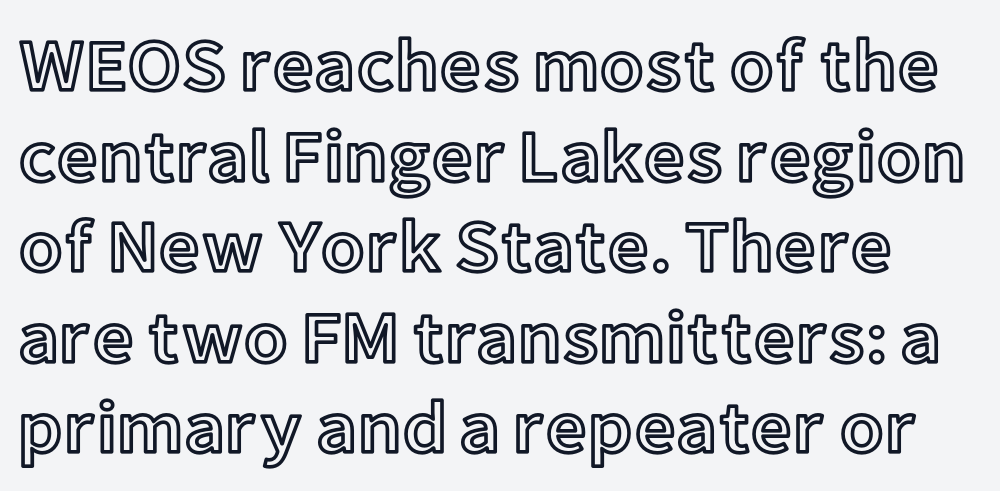
Q: Is the text italic (slanted)? A: No, it is upright.
Q: Is the text underlined? A: No.
Q: Is the spacing between letters normal or unusually wide? A: Normal.
Q: Width (condensed, normal, or wide)? A: Normal.
Q: x-height? A: Medium.
Q: Monospaced? A: No.
